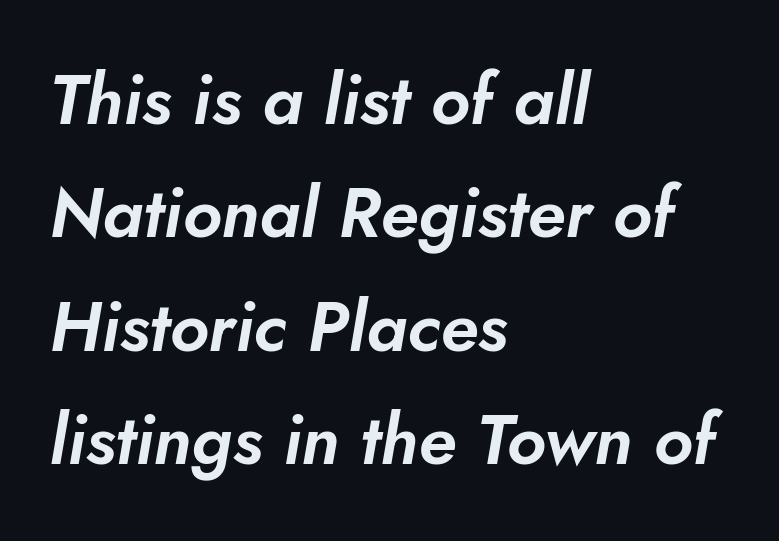
{"italic": "yes", "lean": "right", "slant_degrees": 5, "width": "normal", "stroke_contrast": "low", "x_height": "small", "monospaced": "no", "underline": "no", "align": "left", "line_spacing": "normal", "line_spacing_ratio": 1.62, "letter_spacing": "normal", "letter_spacing_em": 0.0, "glyph_px": 70}
